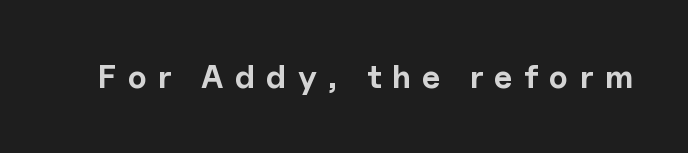
{"serif": "no", "italic": "no", "bold": "yes", "weight": "bold", "width": "normal", "x_height": "medium", "monospaced": "no", "underline": "no", "letter_spacing": "wide", "letter_spacing_em": 0.36, "glyph_px": 32}
